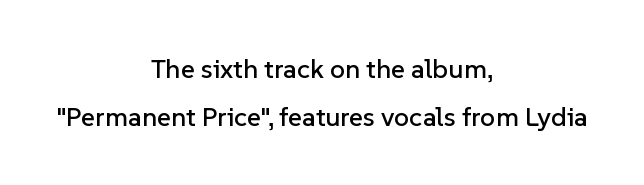
The image shows 27 px text type, upright; set centered, line spacing 1.77x, normal letter spacing, not underlined.
